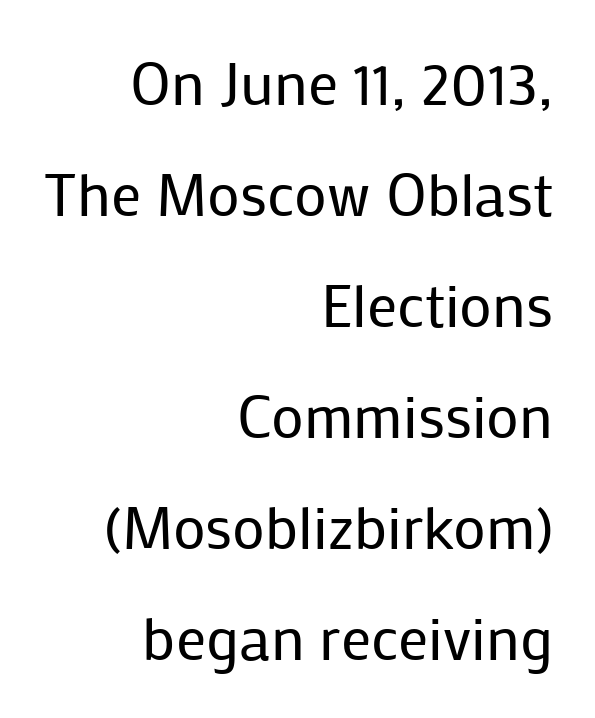
The font sits on the lighter half of the weight spectrum, regular included. Short and long lines alike share a common ending point at right. Observe the ordinary spacing: letters are neighbours, not strangers. Think of a printed novel: that variable character pitch is what you see here.
